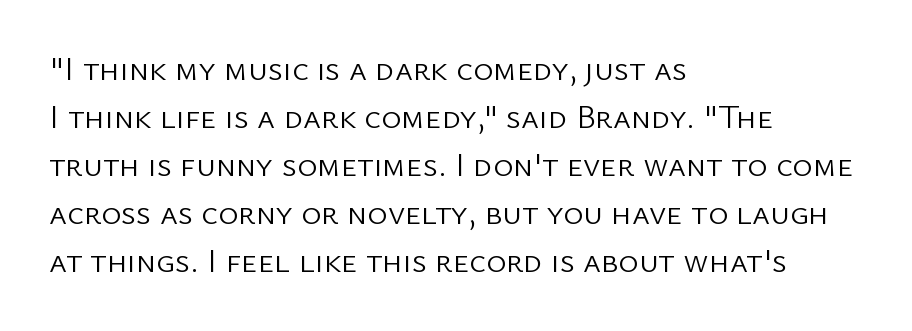
Look at the bottom of the vertical strokes: they stop flat, with no serifs. Just letters on the line, the space beneath them empty. Varying glyph widths throughout — classic text-font behaviour. Left-aligned paragraph, ragged on the right. Short note: letters normally spaced. The typesetting does not lean heavy: it is not bold.
